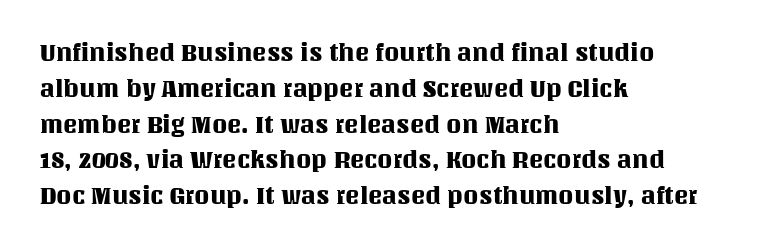
Summary of vertical rhythm: regular, with standard interline spacing. Is the block centered? No — it sits flush against the left margin. Nobody drew a line under any word here. Unlike italic type, these characters show no tilt at all.
